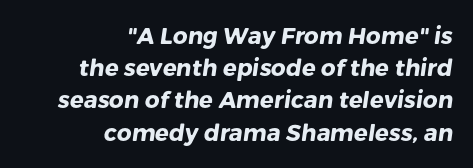
Baseline-to-baseline distance is the conventional proportion of letter height. The rendering uses a bold face; every stroke is thick and dark. The text block is weighted toward the right margin, trailing off unevenly leftward. Rule under the text: the space is simply empty. Observe the ordinary spacing: letters are neighbours, not strangers.
